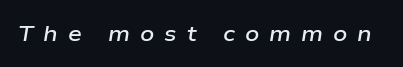
{"italic": "yes", "lean": "right", "slant_degrees": 9, "bold": "semi", "underline": "no", "letter_spacing": "wide", "letter_spacing_em": 0.45, "glyph_px": 22}
